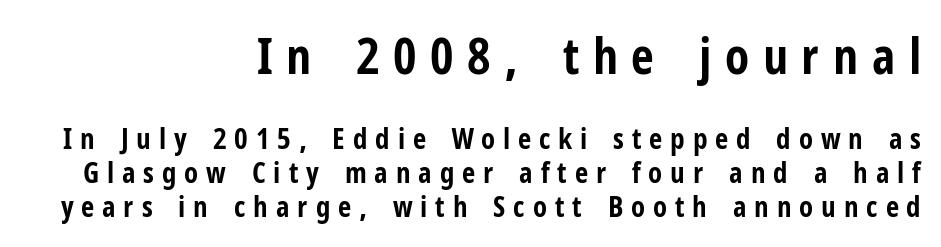
Q: Is the text bold? A: Yes.
Q: Is the text italic (slanted)? A: No, it is upright.
Q: Is the typeface a serif or a sans-serif typeface? A: Sans-serif.
Q: Is the text underlined? A: No.
Q: How is the paragraph aligned? A: Right-aligned.
Q: Is the spacing between letters normal or unusually wide? A: Unusually wide.
Q: Which block of text is set in a larger size, the first (top) or the second (bottom)? A: The first (top) one.
Q: Width (condensed, normal, or wide)? A: Condensed.
Q: Stroke contrast? A: Low.
Q: x-height? A: Medium.
Q: Monospaced? A: No.
